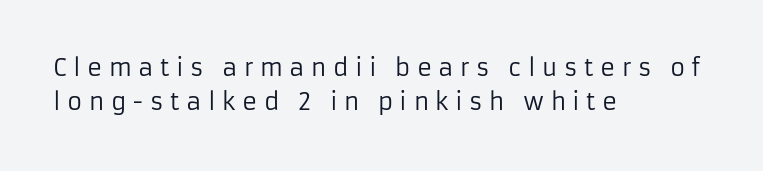
The passage shown is not underscored anywhere. The letters stand straight up with perfectly vertical stems. A student would call this left alignment; a typographer would say flush left, rag right. Think standard paragraph weight, or any step lighter than that.
